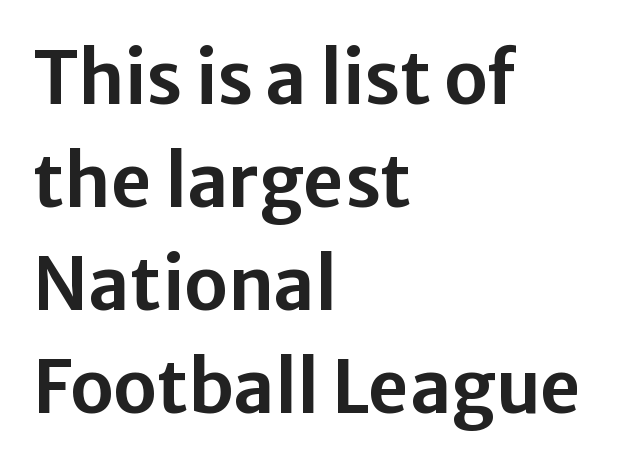
The image shows 72 px sans-serif type, upright; set left-aligned, normal line spacing (1.43x), normal letter spacing, not underlined; low stroke contrast and a medium x-height.
